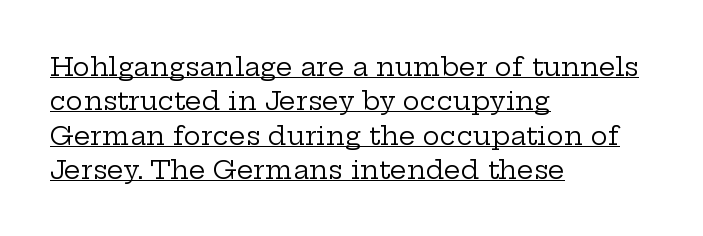
A quiet, ordinary-to-light weight characterises the typeface. Students, observe: this is what conventionally led text looks like. If you drew a line through each stem, it would be perfectly vertical. The ragged edge is on the right, which tells us the setting is flush left.
